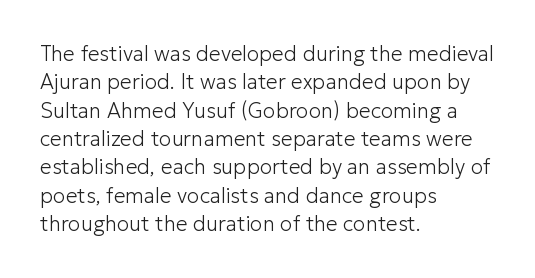
Q: Is the text bold? A: No.
Q: Is the text italic (slanted)? A: No, it is upright.
Q: Is the text underlined? A: No.
Q: How is the paragraph aligned? A: Left-aligned.
Q: Is the spacing between letters normal or unusually wide? A: Normal.
Q: Is the spacing between lines tight, normal or loose? A: Normal.
